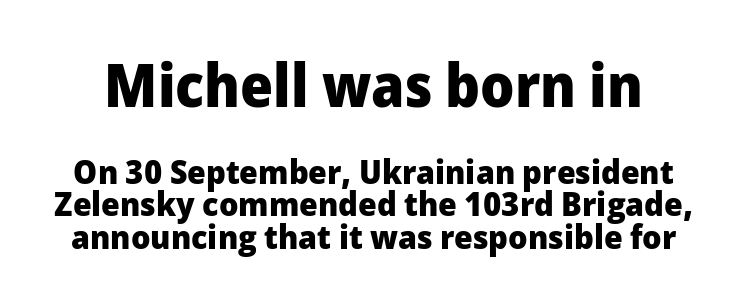
{"serif": "no", "italic": "no", "bold": "yes", "weight": "heavy", "width": "normal", "stroke_contrast": "low", "x_height": "medium", "monospaced": "no", "underline": "no", "line_spacing": "tight", "line_spacing_ratio": 0.95, "letter_spacing": "normal", "letter_spacing_em": 0.0, "larger_block": "first", "size_ratio": 1.76, "glyph_px": 60}
